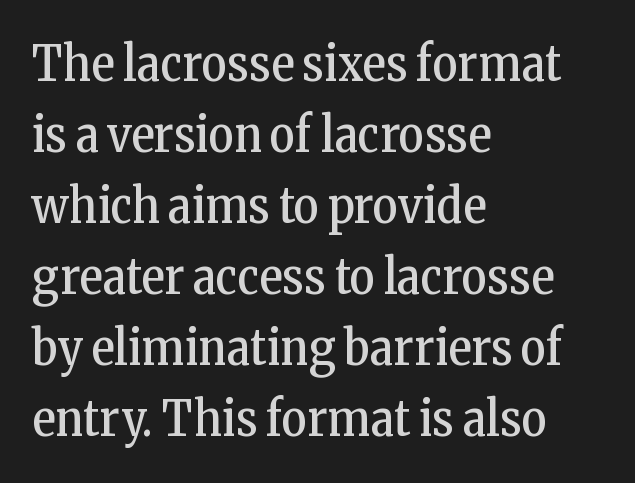
This sample has the flowing, uneven cadence of proportional lettering. This sample keeps an unexceptional amount of space between lines. Standard letterfit; no display-style spreading of the glyphs. It's the straight-up-and-down kind of type. The passage is arranged the way most books set body copy — flush left.
